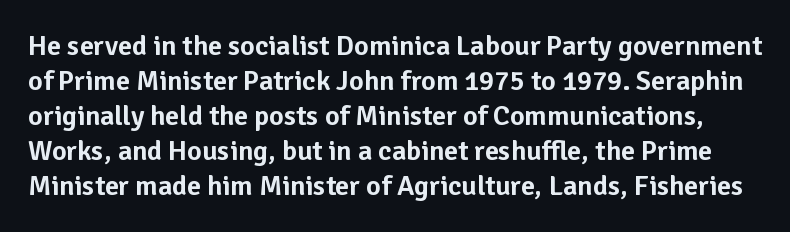
Think of a printed novel: that variable character pitch is what you see here. Tall strokes in this sample are plumb rather than angled. Inter-character spacing is left at the font's built-in metrics. Horizontal bands of white between lines are of average thickness. Observe the absence of serifs on each vertical stroke in this sample.
